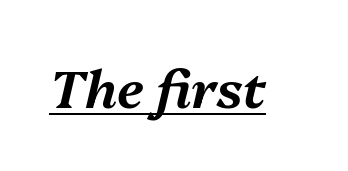
{"italic": "yes", "lean": "right", "slant_degrees": 13, "width": "normal", "stroke_contrast": "medium", "x_height": "medium", "monospaced": "no", "underline": "yes", "letter_spacing": "normal", "letter_spacing_em": 0.0, "glyph_px": 52}
